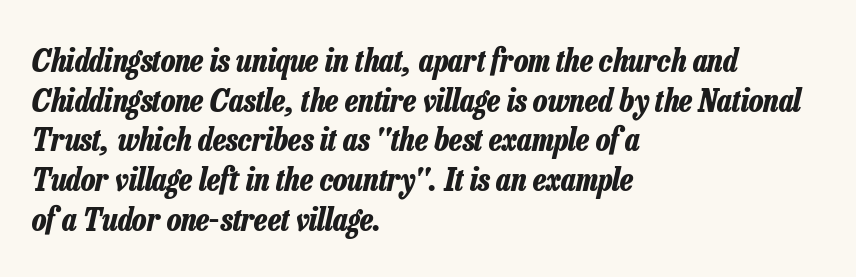
The image shows 32 px bold, condensed type, italic (leaning right); set left-aligned, line spacing 1.24x, normal letter spacing, not underlined; low stroke contrast and a medium x-height.
